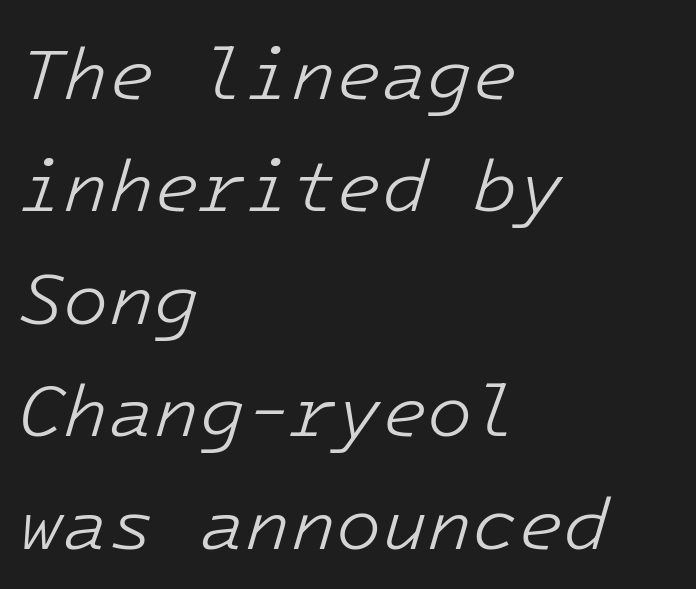
Q: Is the text bold? A: No.
Q: Is the text italic (slanted)? A: Yes, it leans right by about 16 degrees.
Q: Is the text underlined? A: No.
Q: How is the paragraph aligned? A: Left-aligned.
Q: Is the spacing between letters normal or unusually wide? A: Normal.
Q: Is the spacing between lines tight, normal or loose? A: Normal.
Q: Width (condensed, normal, or wide)? A: Normal.
Q: Stroke contrast? A: Low.
Q: x-height? A: Medium.
Q: Monospaced? A: Yes.
